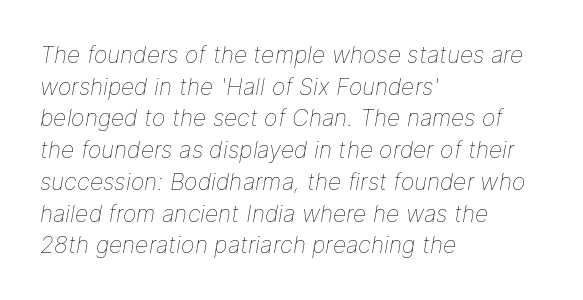
Q: Is the text bold? A: No.
Q: Is the text italic (slanted)? A: Yes, it leans right by about 9 degrees.
Q: Is the text underlined? A: No.
Q: How is the paragraph aligned? A: Left-aligned.
Q: Is the spacing between letters normal or unusually wide? A: Normal.
Q: Is the spacing between lines tight, normal or loose? A: Normal.
